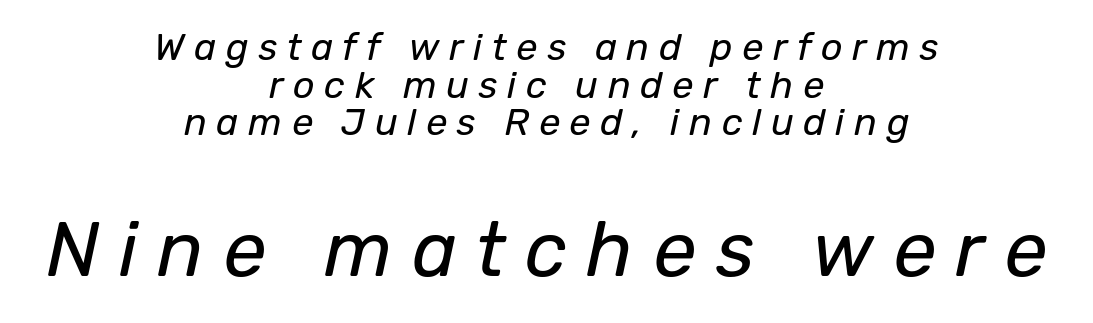
{"italic": "yes", "lean": "right", "slant_degrees": 12, "bold": "no", "weight": "regular", "width": "normal", "stroke_contrast": "low", "x_height": "medium", "monospaced": "no", "underline": "no", "align": "center", "line_spacing": "tight", "line_spacing_ratio": 0.99, "letter_spacing": "wide", "letter_spacing_em": 0.25, "larger_block": "second", "size_ratio": 2.03, "glyph_px": 77}
